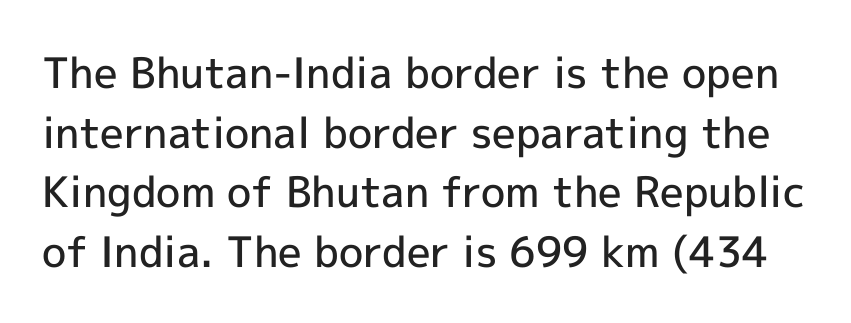
The image shows 42 px semibold sans-serif type, upright; set normal line spacing (1.42x), normal letter spacing, not underlined; a medium x-height.
